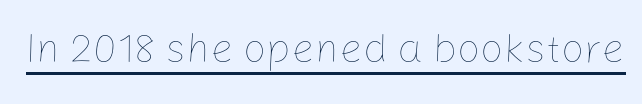
What stands out about the letter spacing? Nothing — it is the standard amount. Quick note: not italic, upright. The face used here is proportionally spaced, like ordinary book or web type. Ink coverage per letter is moderate at most. A typographer would call this underscored text.
